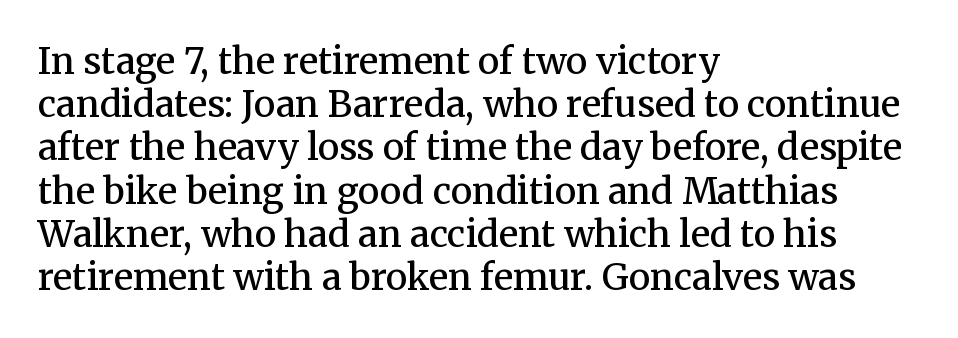
{"serif": "yes", "italic": "no", "bold": "semi", "weight": "semibold", "width": "normal", "stroke_contrast": "medium", "x_height": "medium", "monospaced": "no", "underline": "no", "align": "left", "line_spacing_ratio": 1.2, "letter_spacing": "normal", "letter_spacing_em": 0.0, "glyph_px": 36}
